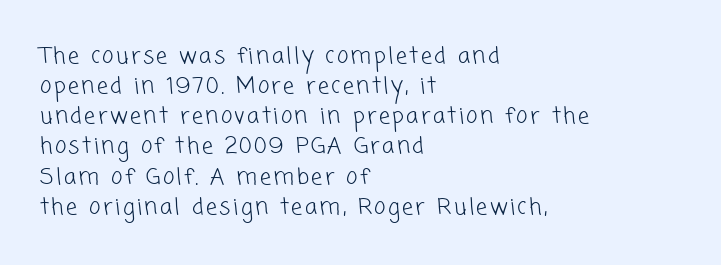
Q: Is the text bold? A: No.
Q: Is the text underlined? A: No.
Q: How is the paragraph aligned? A: Left-aligned.
Q: Is the spacing between lines tight, normal or loose? A: Normal.
